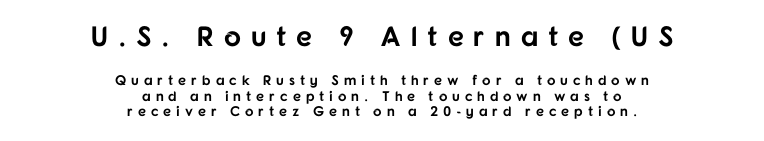
The image shows 28 px bold sans-serif type, upright; set centered, tight line spacing (1.1x), unusually wide letter spacing (+0.35 em), not underlined; the first (top) block is 2.0x larger; low stroke contrast and a medium x-height.
